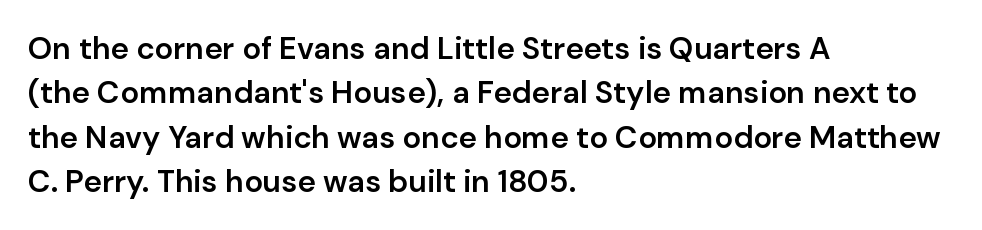
Q: Is the text bold? A: Semi-bold.
Q: Is the text italic (slanted)? A: No, it is upright.
Q: Is the typeface a serif or a sans-serif typeface? A: Sans-serif.
Q: Is the text underlined? A: No.
Q: How is the paragraph aligned? A: Left-aligned.
Q: Is the spacing between letters normal or unusually wide? A: Normal.
Q: Is the spacing between lines tight, normal or loose? A: Normal.
Q: Width (condensed, normal, or wide)? A: Normal.
Q: Stroke contrast? A: Low.
Q: x-height? A: Medium.
Q: Monospaced? A: No.
